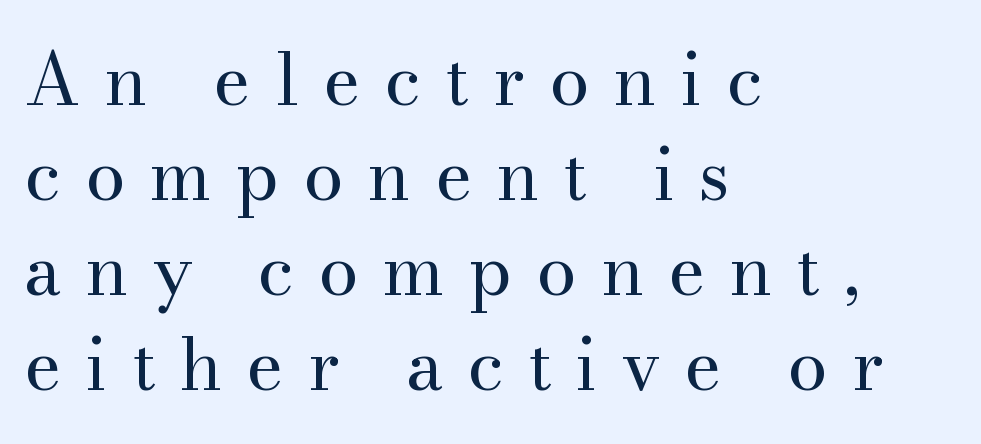
Caption: expanded tracking, letters set apart. Heft: none added — not bold. Plain, unruled lines of type. Baseline-to-baseline distance is the conventional proportion of letter height. Every row of glyphs begins at an identical x-position on the left.
